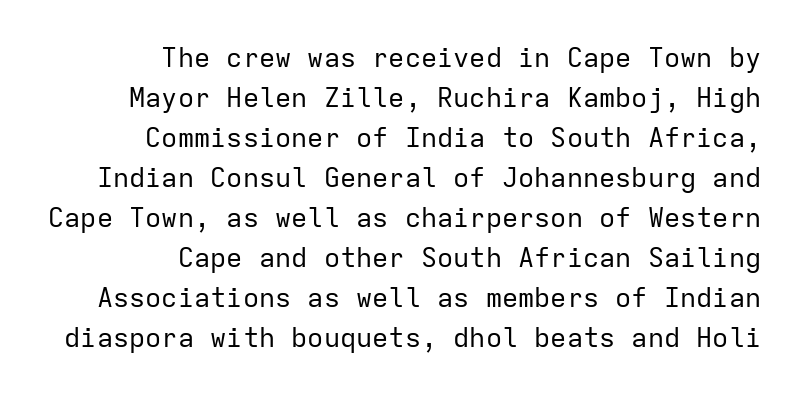
{"italic": "no", "bold": "no", "underline": "no", "align": "right", "line_spacing": "normal", "line_spacing_ratio": 1.48, "letter_spacing": "normal", "letter_spacing_em": 0.0, "glyph_px": 27}
